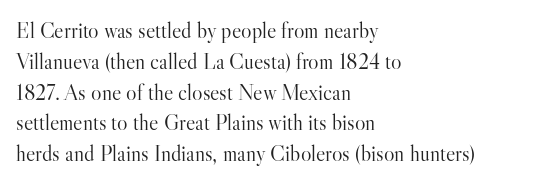
Summary of vertical rhythm: regular, with standard interline spacing. Short note: letters normally spaced. The font's upright variant was chosen for this text. Casual observation: everything's shoved over to the left.
